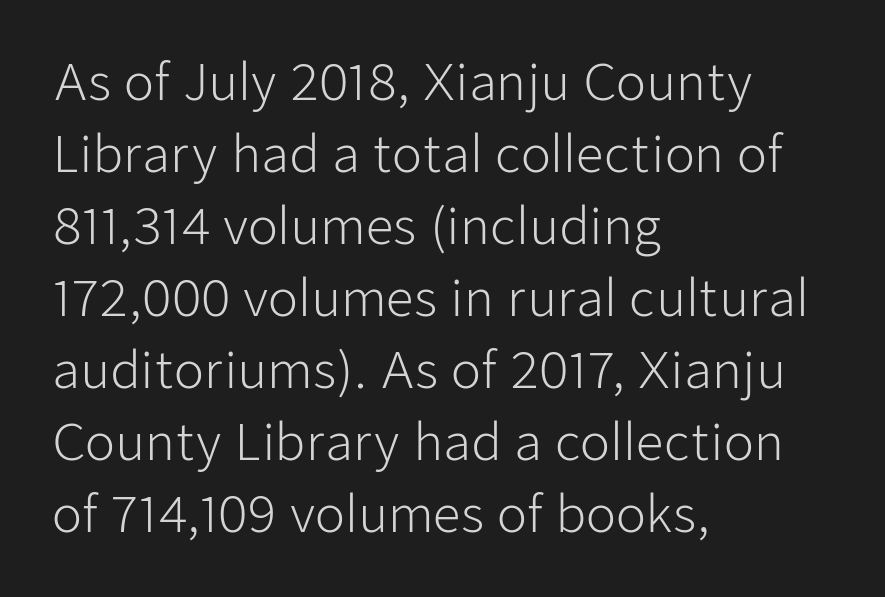
Stems here are at most as thick as an everyday book face. The face used here is proportionally spaced, like ordinary book or web type. Characters follow at the spacing the type designer built in. Alignment: flush left. Descender tails drop into unmarked territory. Unlike a traditional serif, this face leaves its strokes unadorned.
